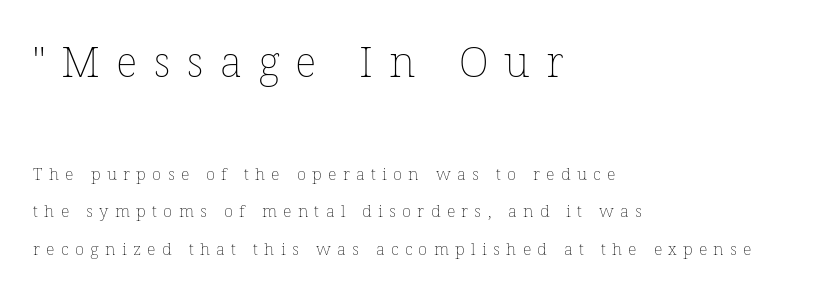
The image shows 43 px thin type, upright; set left-aligned, loose line spacing (2.2x), unusually wide letter spacing (+0.37 em), not underlined; the first (top) block is 2.53x larger; low stroke contrast and a medium x-height.
